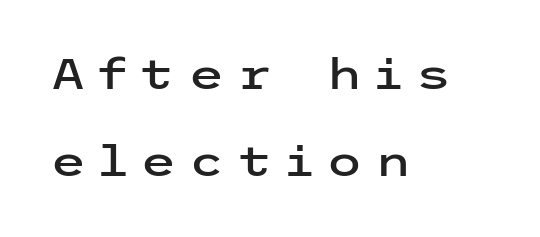
Each line starts at the same left margin while the right side varies. The space beneath each line is pristine and unruled. Is there any slant? The stems are plumb. The tracking reads as deliberately expanded to a designer's eye.
